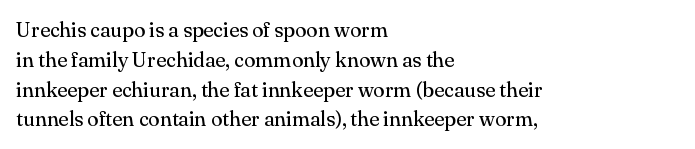
Q: Is the text bold? A: No.
Q: Is the text italic (slanted)? A: No, it is upright.
Q: Is the text underlined? A: No.
Q: How is the paragraph aligned? A: Left-aligned.
Q: Is the spacing between letters normal or unusually wide? A: Normal.
Q: Is the spacing between lines tight, normal or loose? A: Normal.
